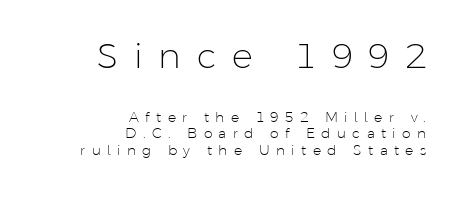
Typeset ragged left — the right edge is the straight one. Character widths vary here, with narrow letters taking less room than wide ones. This is not heavy type; no bold has been used. A typesetter would mark this as roman, not italic.
